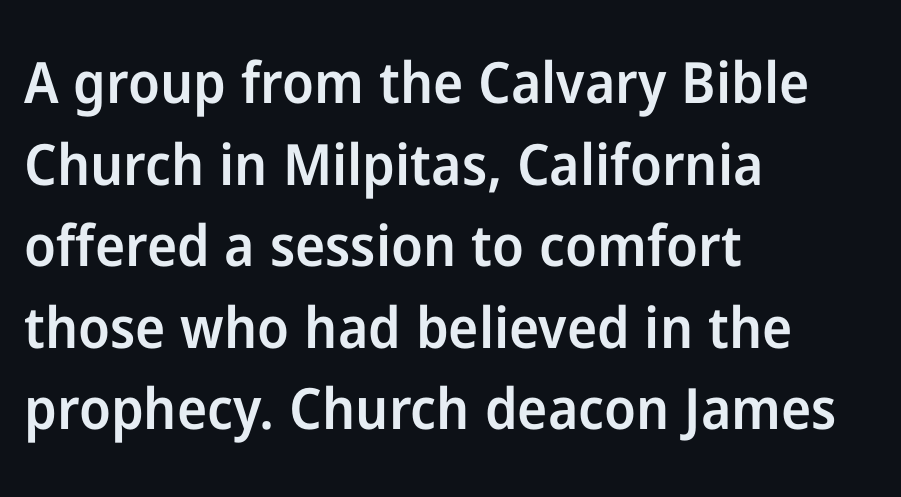
The image shows 57 px semibold sans-serif type, upright; set left-aligned, normal line spacing (1.43x), normal letter spacing, not underlined; low stroke contrast and a medium x-height.
